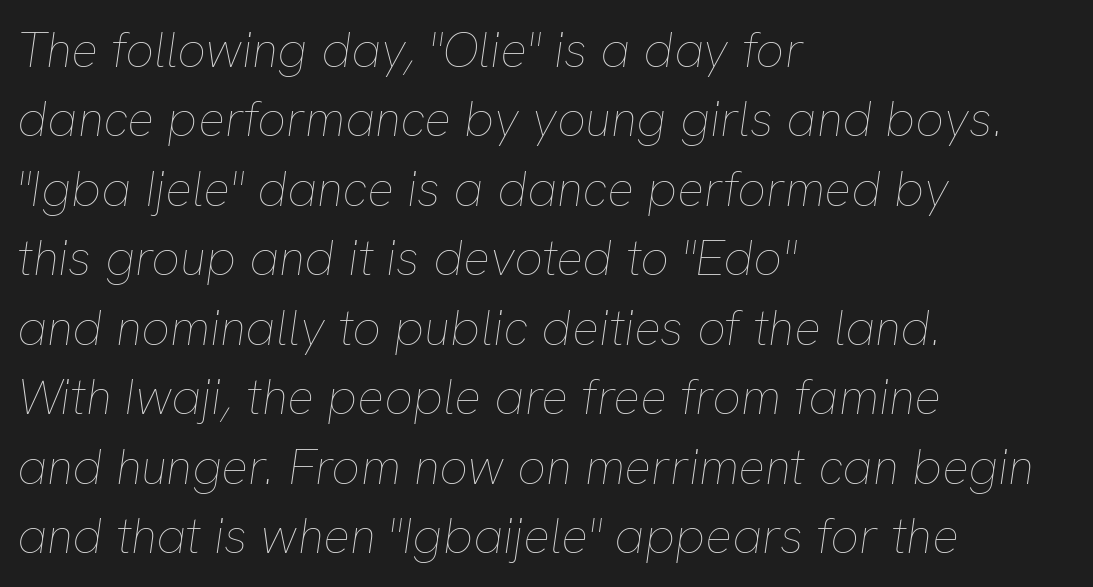
The image shows 50 px thin type, italic (leaning right); set left-aligned, normal line spacing (1.39x), normal letter spacing, not underlined; low stroke contrast and a medium x-height.
